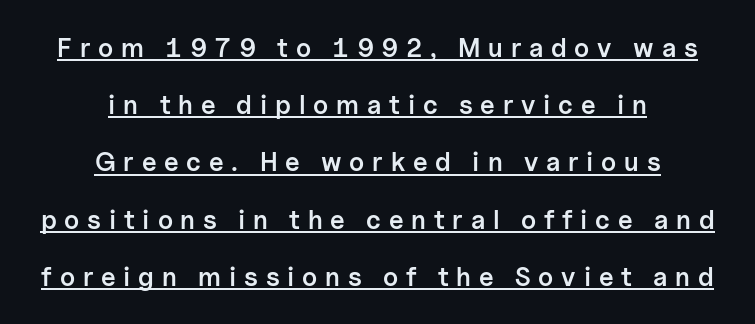
The image shows 26 px text type, upright; set centered, loose line spacing (2.2x), unusually wide letter spacing (+0.3 em), underlined.
